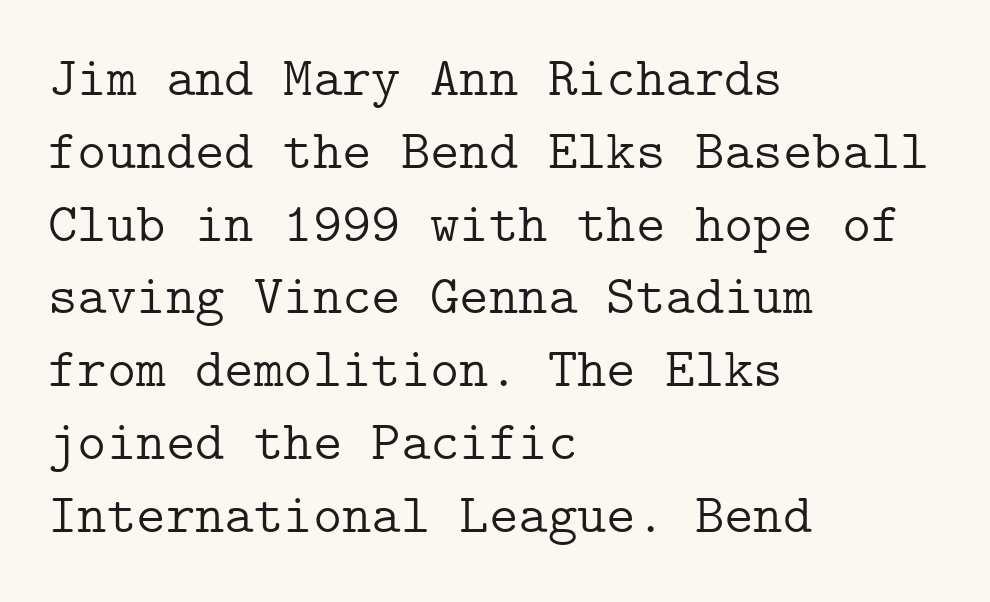
Q: Is the text bold? A: No.
Q: Is the text italic (slanted)? A: No, it is upright.
Q: Is the typeface a serif or a sans-serif typeface? A: Serif.
Q: Is the text underlined? A: No.
Q: How is the paragraph aligned? A: Left-aligned.
Q: Is the spacing between letters normal or unusually wide? A: Normal.
Q: Is the spacing between lines tight, normal or loose? A: Normal.
Q: Width (condensed, normal, or wide)? A: Normal.
Q: Stroke contrast? A: Low.
Q: x-height? A: Medium.
